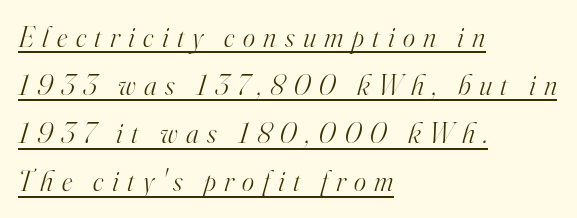
In terms of letterspacing, this is a distinctly airy, spread setting. A serif font was chosen for this passage. Quick note: italic. Line starts are locked; line ends wander. Weight: in the light-to-regular range. Descenders here cross a horizontal rule under the line.
